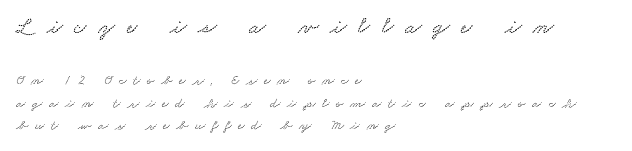
Q: Is the text underlined? A: No.
Q: How is the paragraph aligned? A: Left-aligned.
Q: Is the spacing between letters normal or unusually wide? A: Unusually wide.
Q: Is the spacing between lines tight, normal or loose? A: Normal.
Q: Which block of text is set in a larger size, the first (top) or the second (bottom)? A: The first (top) one.
